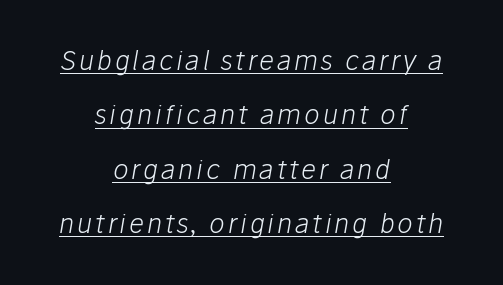
The image shows 26 px text type, italic (leaning right); set centered, loose line spacing (2.09x), underlined.
